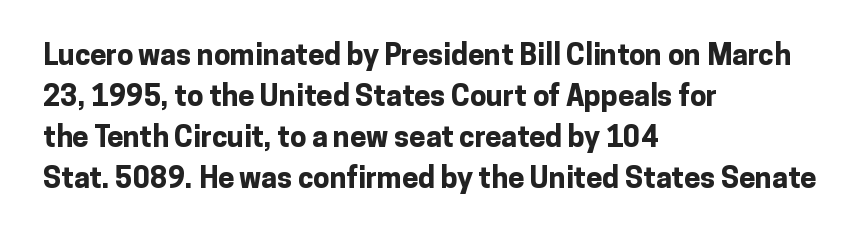
The image shows 29 px bold sans-serif type, upright; set left-aligned, normal line spacing (1.41x), normal letter spacing, not underlined; low stroke contrast and a medium x-height.
